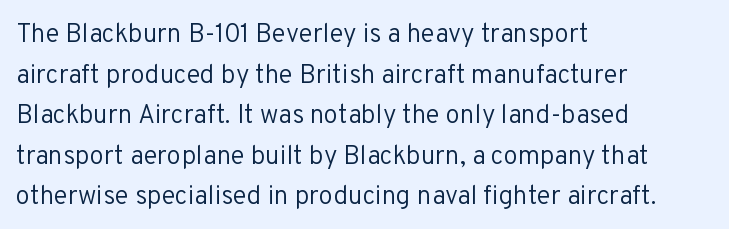
{"italic": "no", "bold": "no", "underline": "no", "align": "left", "line_spacing": "normal", "line_spacing_ratio": 1.56, "letter_spacing": "normal", "letter_spacing_em": 0.0, "glyph_px": 26}
